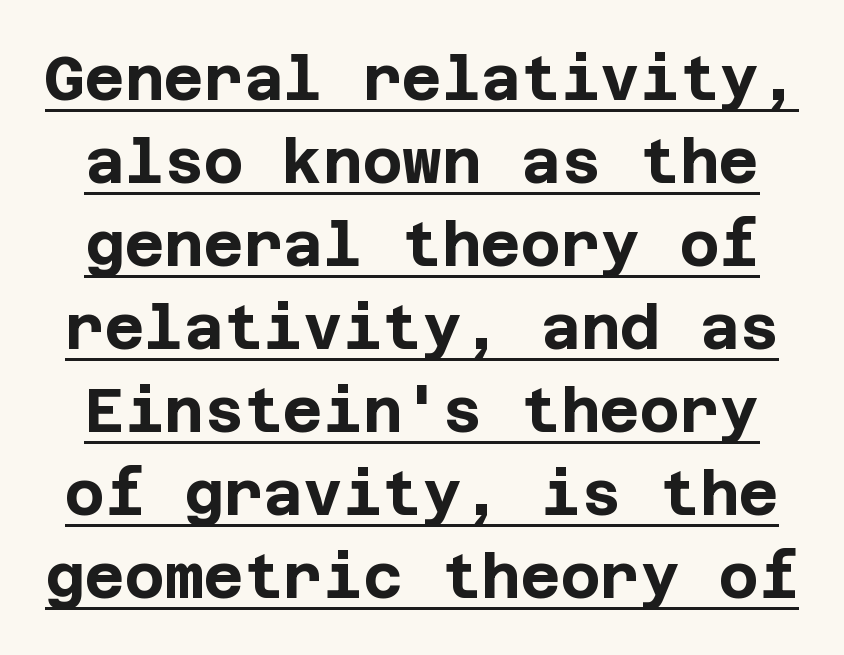
The image shows 61 px bold sans-serif type, upright; set normal line spacing (1.36x), normal letter spacing, underlined; low stroke contrast and a large x-height.
